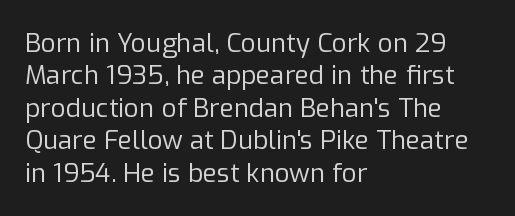
The image shows 26 px text type, upright; set left-aligned, normal line spacing (1.25x), normal letter spacing, not underlined.
